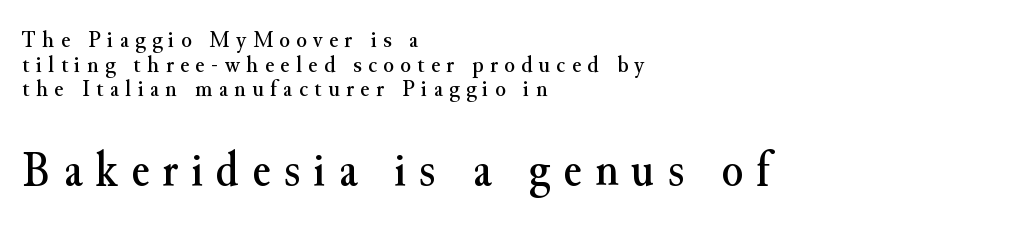
The designer went with a serif here, giving each stem small feet. This rendering uses left alignment, leaving the right contour irregular. Descenders hang freely into open space. Students, note that the glyphs here are deliberately spaced far apart. A typesetter would mark this as roman, not italic.
